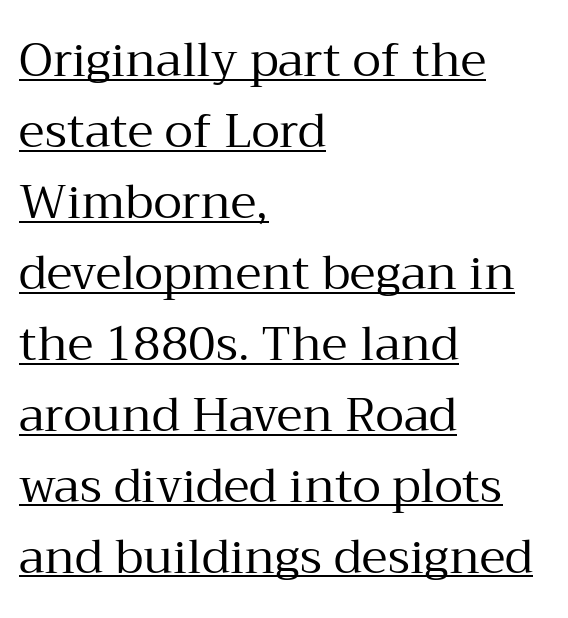
The letters carry serifs — small finishing strokes at the ends of their stems. When letters stand straight like this, we call the style roman or upright. A quiet, ordinary-to-light weight characterises the typeface. Students, note that the glyphs here touch the page at normal intervals. The ragged edge is on the right, which tells us the setting is flush left. Looks like regular typesetting: each glyph gets only the width it needs.
